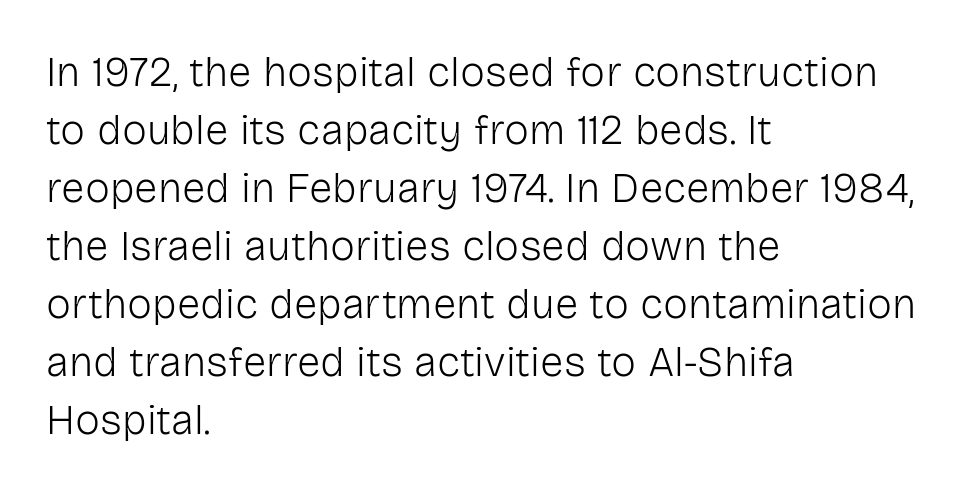
Q: Is the text bold? A: No.
Q: Is the text italic (slanted)? A: No, it is upright.
Q: Is the typeface a serif or a sans-serif typeface? A: Sans-serif.
Q: Is the text underlined? A: No.
Q: How is the paragraph aligned? A: Left-aligned.
Q: Is the spacing between letters normal or unusually wide? A: Normal.
Q: Is the spacing between lines tight, normal or loose? A: Normal.
Q: Width (condensed, normal, or wide)? A: Normal.
Q: Stroke contrast? A: Low.
Q: x-height? A: Medium.
Q: Monospaced? A: No.
